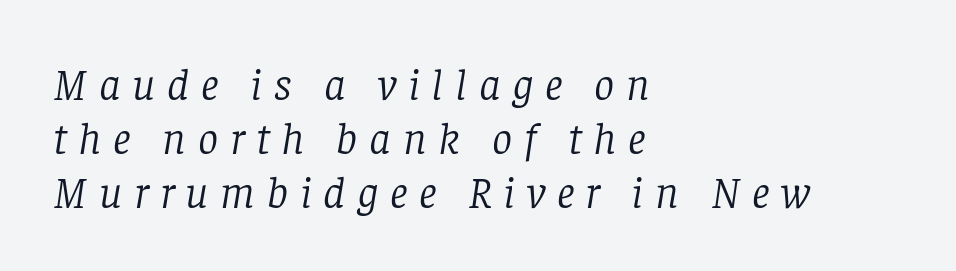
No word sits above an underline. Line beginnings align vertically; line endings do not. No heavy texture on the line: the type isn't bold. Regarding serifs, this sample has them.
